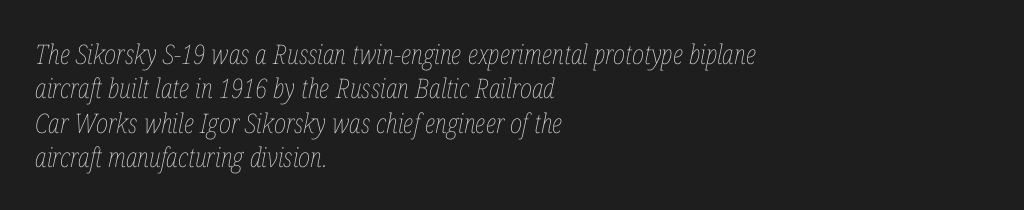
{"italic": "yes", "lean": "right", "slant_degrees": 12, "bold": "no", "underline": "no", "align": "left", "line_spacing": "normal", "line_spacing_ratio": 1.27, "letter_spacing": "normal", "letter_spacing_em": 0.0, "glyph_px": 27}
